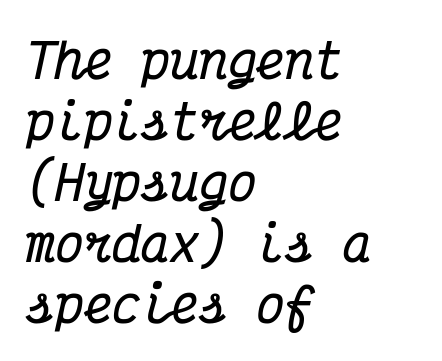
The image shows 48 px bold, condensed serif type, italic (leaning right), monospaced; set left-aligned, normal line spacing (1.27x), normal letter spacing, not underlined; medium stroke contrast and a medium x-height.
